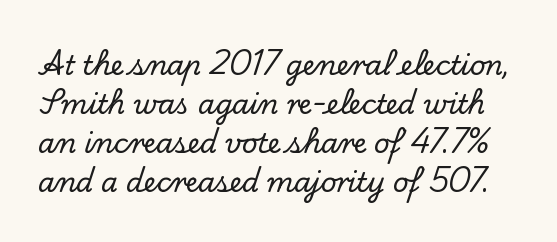
The image shows 27 px text type; set normal line spacing (1.45x), normal letter spacing, not underlined.
